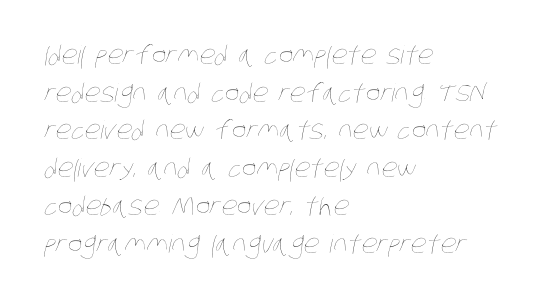
{"bold": "no", "underline": "no", "align": "left", "line_spacing": "normal", "line_spacing_ratio": 1.51, "letter_spacing": "normal", "letter_spacing_em": 0.0, "glyph_px": 25}
